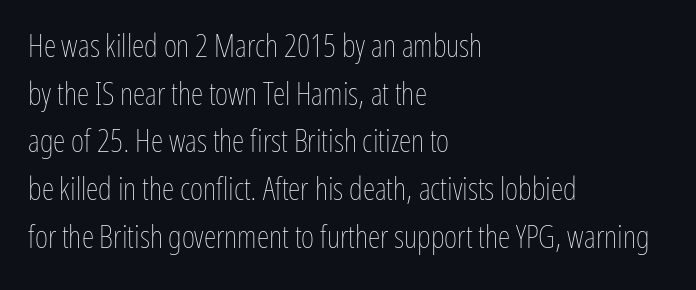
The image shows 32 px thin, condensed type, upright; set left-aligned, normal line spacing (1.49x), normal letter spacing, not underlined; low stroke contrast and a medium x-height.
